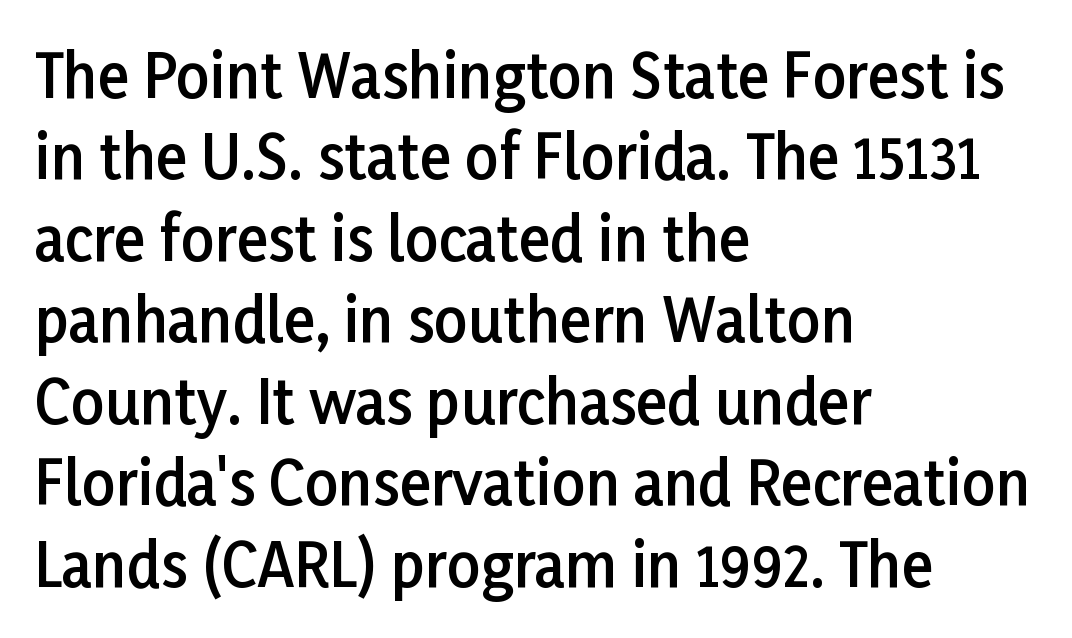
Q: Is the text bold? A: Semi-bold.
Q: Is the text italic (slanted)? A: No, it is upright.
Q: Is the typeface a serif or a sans-serif typeface? A: Sans-serif.
Q: Is the text underlined? A: No.
Q: How is the paragraph aligned? A: Left-aligned.
Q: Is the spacing between letters normal or unusually wide? A: Normal.
Q: Is the spacing between lines tight, normal or loose? A: Normal.
Q: Width (condensed, normal, or wide)? A: Normal.
Q: Stroke contrast? A: Low.
Q: x-height? A: Medium.
Q: Monospaced? A: No.
